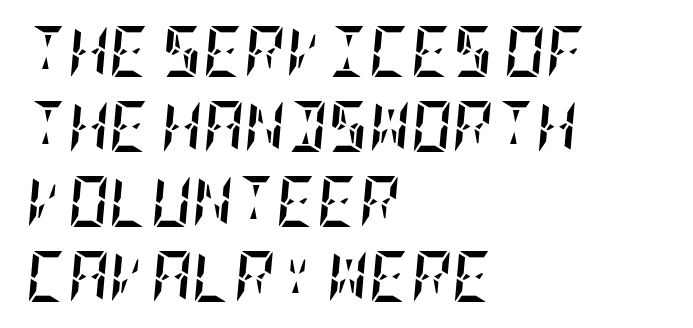
{"italic": "yes", "lean": "right", "slant_degrees": 5, "bold": "yes", "weight": "semibold", "width": "condensed", "stroke_contrast": "low", "x_height": "large", "underline": "no", "align": "left", "line_spacing": "normal", "line_spacing_ratio": 1.47, "letter_spacing": "normal", "letter_spacing_em": 0.0, "glyph_px": 51}
